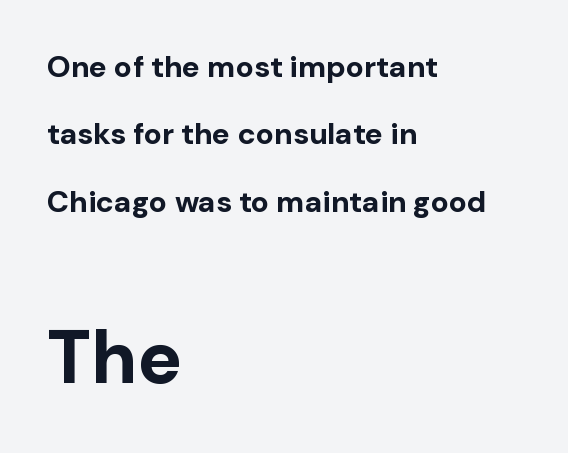
These lines are composed in type without serifs. Heavy, bold letterforms. Words appear dense and cohesive because spacing is normal. Every row of glyphs begins at an identical x-position on the left.
